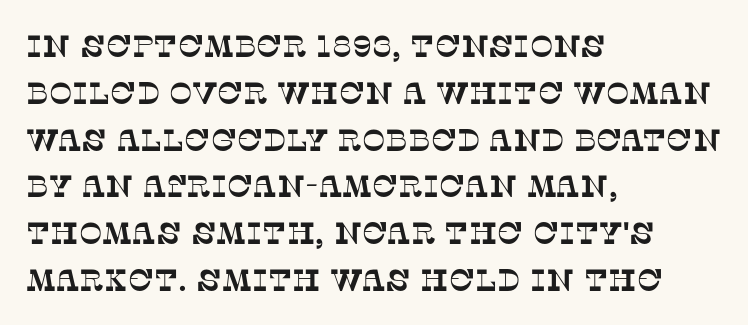
You could call the tracking neutral — neither tight nor loose. In terms of leading, this rendering sits right in the middle. Varying glyph widths throughout — classic text-font behaviour. Each letter's strokes conclude with small projecting serifs. Casual observation: everything's shoved over to the left. The zone under the glyphs is completely vacant.
